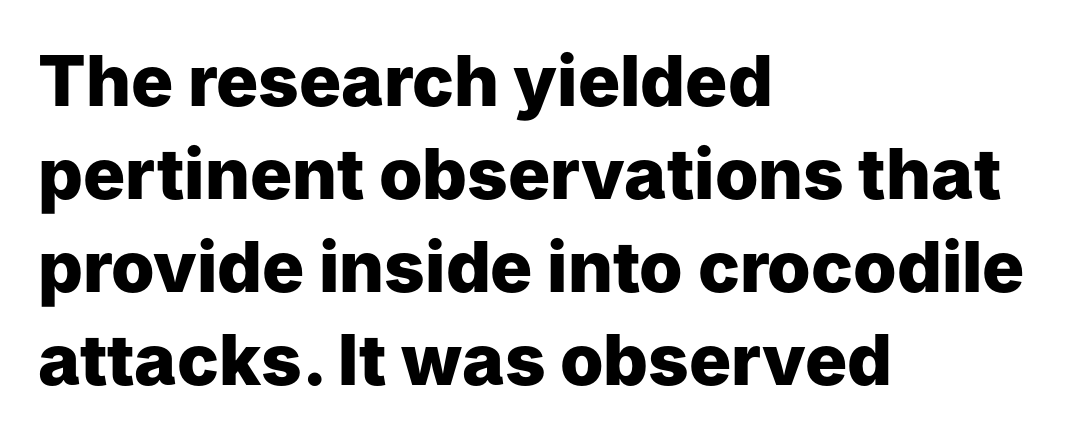
{"serif": "no", "italic": "no", "bold": "yes", "weight": "heavy", "width": "normal", "stroke_contrast": "low", "x_height": "medium", "monospaced": "no", "underline": "no", "align": "left", "line_spacing": "normal", "line_spacing_ratio": 1.33, "letter_spacing": "normal", "letter_spacing_em": 0.0, "glyph_px": 70}
